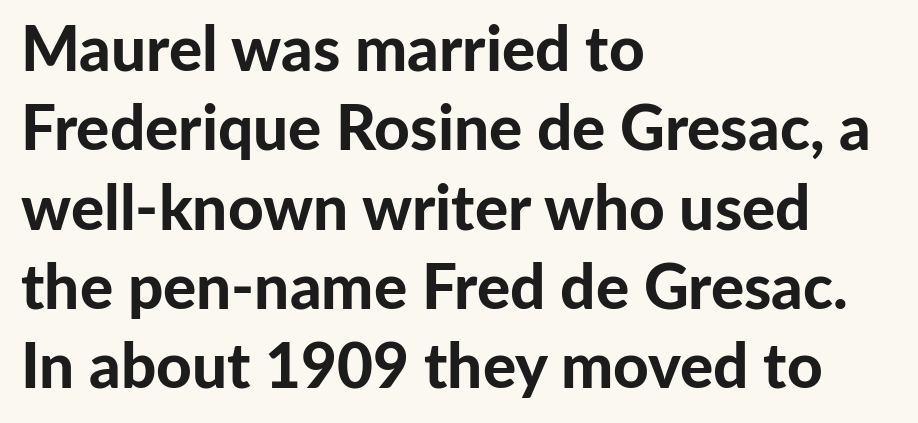
{"serif": "no", "italic": "no", "bold": "yes", "weight": "bold", "width": "normal", "stroke_contrast": "low", "x_height": "medium", "monospaced": "no", "underline": "no", "align": "left", "line_spacing": "normal", "line_spacing_ratio": 1.28, "letter_spacing": "normal", "letter_spacing_em": 0.0, "glyph_px": 62}
